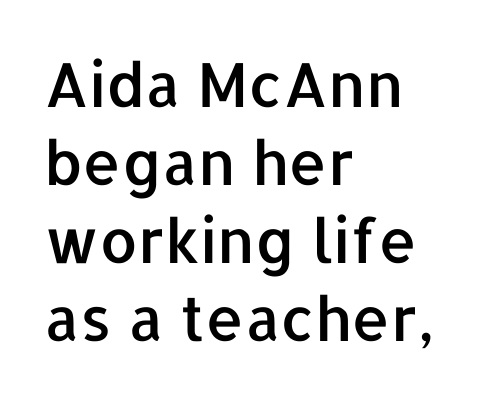
{"serif": "no", "italic": "no", "width": "normal", "stroke_contrast": "low", "x_height": "medium", "monospaced": "no", "underline": "no", "align": "left", "line_spacing": "normal", "line_spacing_ratio": 1.28, "letter_spacing": "normal", "letter_spacing_em": 0.0, "glyph_px": 61}
